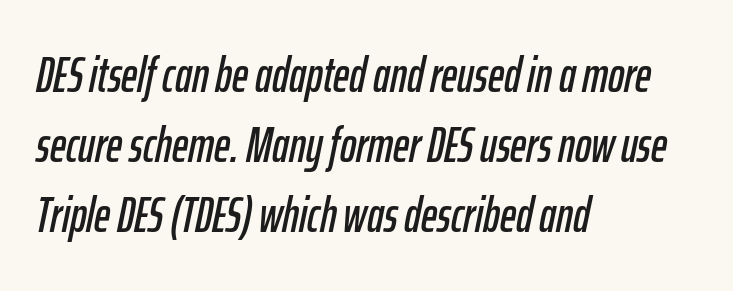
Q: Is the text italic (slanted)? A: Yes, it leans right by about 12 degrees.
Q: Is the text underlined? A: No.
Q: How is the paragraph aligned? A: Left-aligned.
Q: Is the spacing between letters normal or unusually wide? A: Normal.
Q: Is the spacing between lines tight, normal or loose? A: Normal.
Q: Width (condensed, normal, or wide)? A: Condensed.
Q: Stroke contrast? A: Low.
Q: x-height? A: Medium.
Q: Monospaced? A: No.
